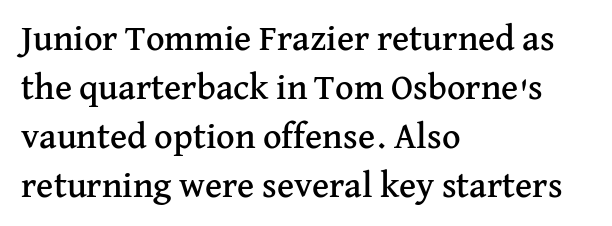
{"serif": "yes", "italic": "no", "width": "normal", "stroke_contrast": "medium", "x_height": "medium", "monospaced": "no", "underline": "no", "align": "left", "line_spacing": "normal", "line_spacing_ratio": 1.36, "letter_spacing": "normal", "letter_spacing_em": 0.0, "glyph_px": 36}
